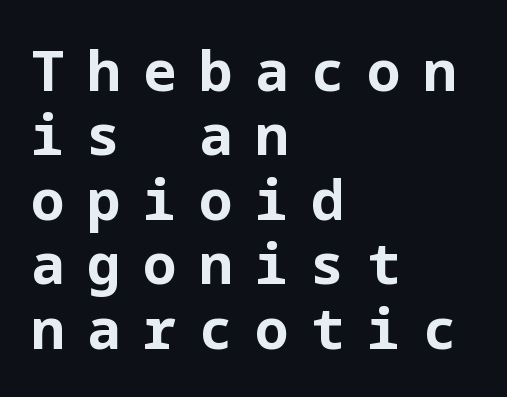
The image shows 56 px bold sans-serif type, upright; set left-aligned, tight line spacing (1.15x), unusually wide letter spacing (+0.4 em), not underlined; low stroke contrast and a medium x-height.
